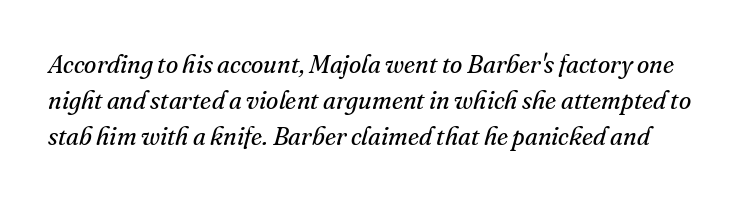
The image shows 25 px text type, italic (leaning right); set normal line spacing (1.45x), normal letter spacing, not underlined.
